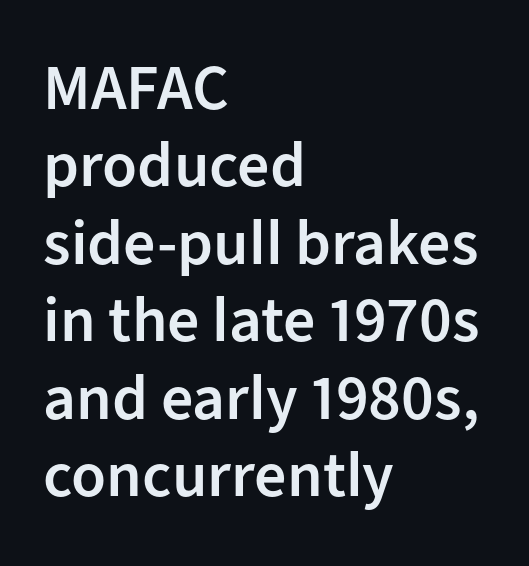
The image shows 64 px semibold sans-serif type, upright; set left-aligned, line spacing 1.21x, normal letter spacing, not underlined; low stroke contrast and a medium x-height.
